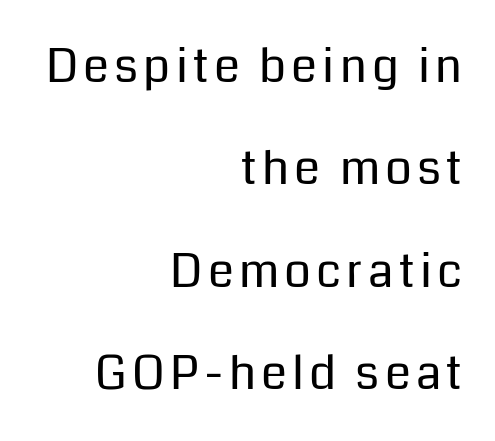
{"serif": "no", "italic": "no", "bold": "no", "weight": "regular", "width": "normal", "stroke_contrast": "low", "x_height": "medium", "monospaced": "no", "underline": "no", "align": "right", "line_spacing": "loose", "line_spacing_ratio": 2.18, "glyph_px": 47}
